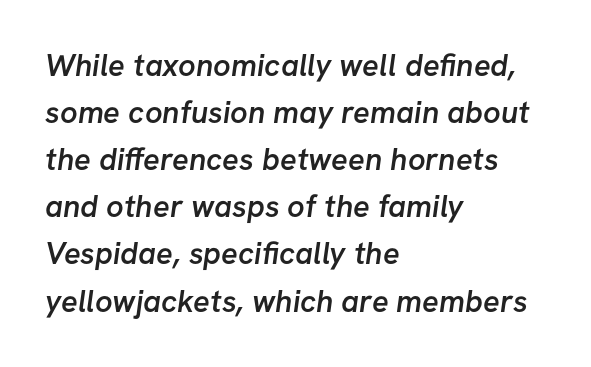
The image shows 31 px semibold sans-serif type; set left-aligned, normal line spacing (1.52x), normal letter spacing, not underlined; low stroke contrast and a medium x-height.
